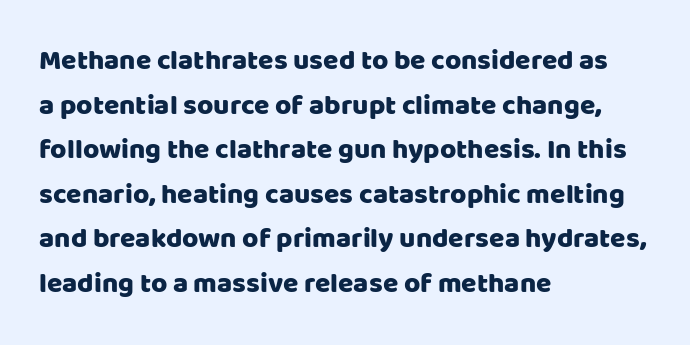
{"serif": "no", "italic": "no", "width": "normal", "stroke_contrast": "low", "x_height": "large", "monospaced": "no", "underline": "no", "align": "left", "line_spacing": "normal", "line_spacing_ratio": 1.59, "letter_spacing": "normal", "letter_spacing_em": 0.0, "glyph_px": 28}
